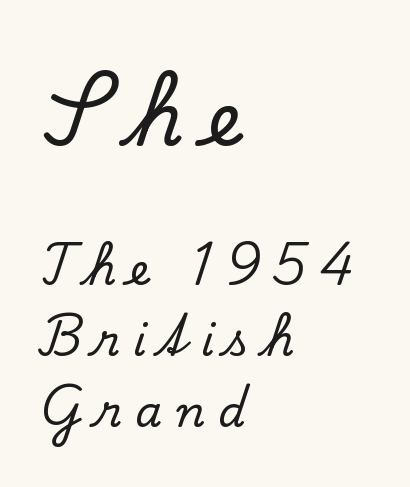
Between these two stacked blocks, the higher one wins on size. Descenders hang freely into open space. Proportional: the letters do not fall into vertical columns. Is this a sans? No — the strokes have serifs.
